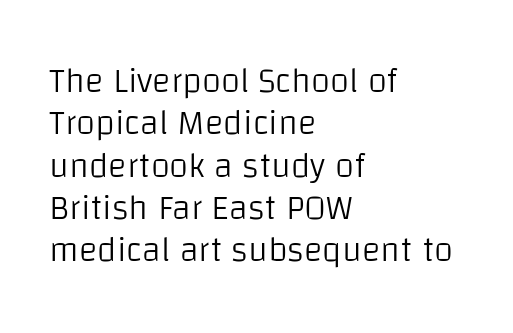
A typesetter would call this proportional, since set widths differ per character. What stands out about the letter spacing? Nothing — it is the standard amount. Just letters on the line, the space beneath them empty. This is the regular roman posture of the typeface. This rendering employs a face without finishing strokes, i.e., a sans-serif.
